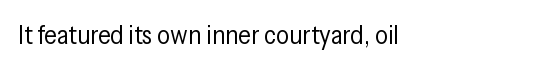
{"italic": "no", "bold": "no", "underline": "no", "align": "left", "letter_spacing": "normal", "letter_spacing_em": 0.0, "glyph_px": 26}
